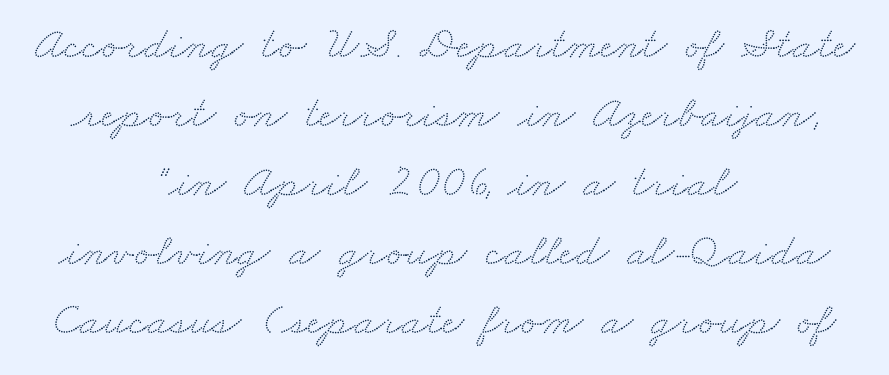
The image shows 46 px wide serif type; set centered, normal line spacing (1.5x), normal letter spacing, not underlined; medium stroke contrast and a small x-height.
